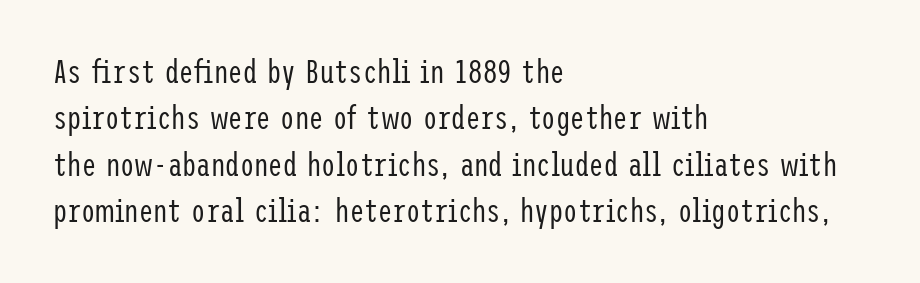
Check the space under the baseline: it is left empty. These lines are set flush left with a ragged right edge. This rendering employs a face without finishing strokes, i.e., a sans-serif. This block has exactly the height ordinary leading produces.
